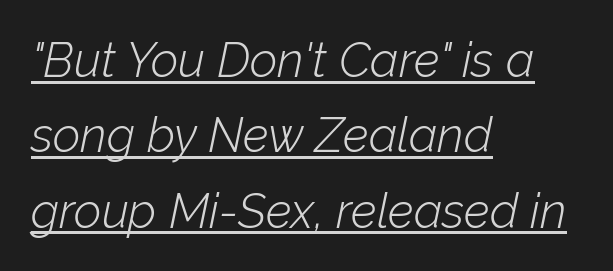
Q: Is the text bold? A: No.
Q: Is the text italic (slanted)? A: Yes, it leans right by about 12 degrees.
Q: Is the text underlined? A: Yes.
Q: How is the paragraph aligned? A: Left-aligned.
Q: Is the spacing between letters normal or unusually wide? A: Normal.
Q: Is the spacing between lines tight, normal or loose? A: Normal.
Q: Width (condensed, normal, or wide)? A: Normal.
Q: Stroke contrast? A: Low.
Q: x-height? A: Medium.
Q: Monospaced? A: No.
